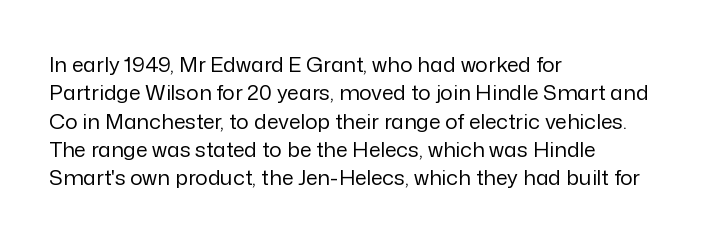
Q: Is the text bold? A: No.
Q: Is the text italic (slanted)? A: No, it is upright.
Q: Is the text underlined? A: No.
Q: How is the paragraph aligned? A: Left-aligned.
Q: Is the spacing between letters normal or unusually wide? A: Normal.
Q: Is the spacing between lines tight, normal or loose? A: Normal.
